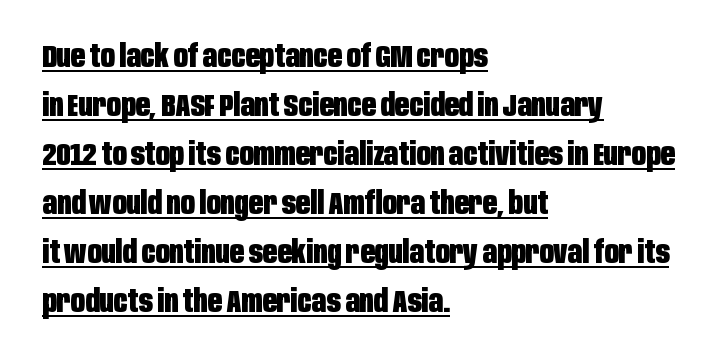
The image shows 31 px heavy, condensed sans-serif type, upright; set left-aligned, normal line spacing (1.58x), normal letter spacing, underlined; low stroke contrast and a large x-height.
